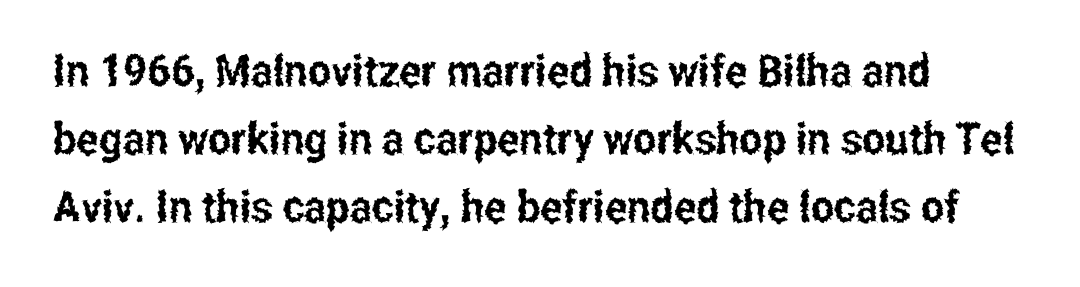
No feet cap the strokes, marking this as sans-serif type. The font's upright variant was chosen for this text. Students, observe: this is what conventionally led text looks like. The space directly below the letters is spotless.
